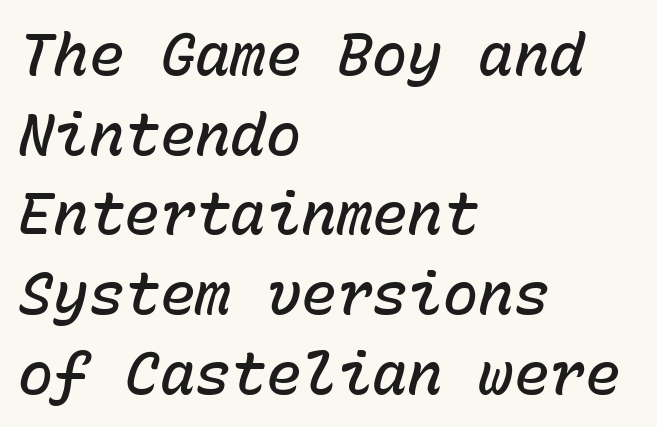
{"italic": "yes", "lean": "right", "slant_degrees": 15, "bold": "semi", "weight": "semibold", "width": "normal", "stroke_contrast": "low", "x_height": "medium", "monospaced": "yes", "underline": "no", "align": "left", "line_spacing": "normal", "line_spacing_ratio": 1.35, "letter_spacing": "normal", "letter_spacing_em": 0.0, "glyph_px": 59}
